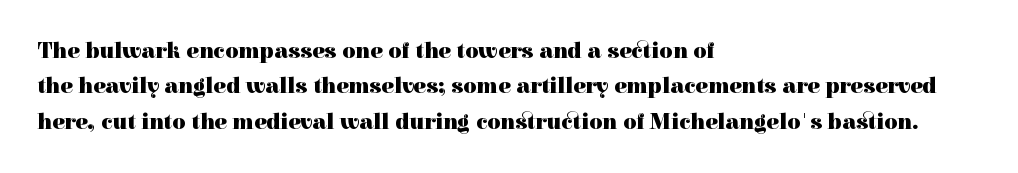
Q: Is the text bold? A: Yes.
Q: Is the text italic (slanted)? A: No, it is upright.
Q: Is the text underlined? A: No.
Q: How is the paragraph aligned? A: Left-aligned.
Q: Is the spacing between letters normal or unusually wide? A: Normal.
Q: Is the spacing between lines tight, normal or loose? A: Normal.
